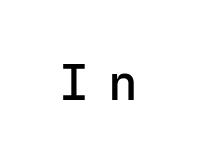
Q: Is the text bold? A: No.
Q: Is the text italic (slanted)? A: No, it is upright.
Q: Is the typeface a serif or a sans-serif typeface? A: Sans-serif.
Q: Is the text underlined? A: No.
Q: Is the spacing between letters normal or unusually wide? A: Unusually wide.
Q: Width (condensed, normal, or wide)? A: Normal.
Q: Stroke contrast? A: Low.
Q: x-height? A: Medium.
Q: Monospaced? A: Yes.
